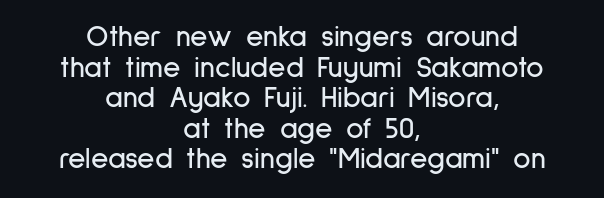
This sample uses plain, unmodified letter spacing. The area under the type is left untouched. Both edges are ragged and mirror each other, which tells us the setting is centered. Think of a printed novel: that variable character pitch is what you see here. The letters stand upright; this is a roman face. Honestly, the rows look squashed on top of each other.
